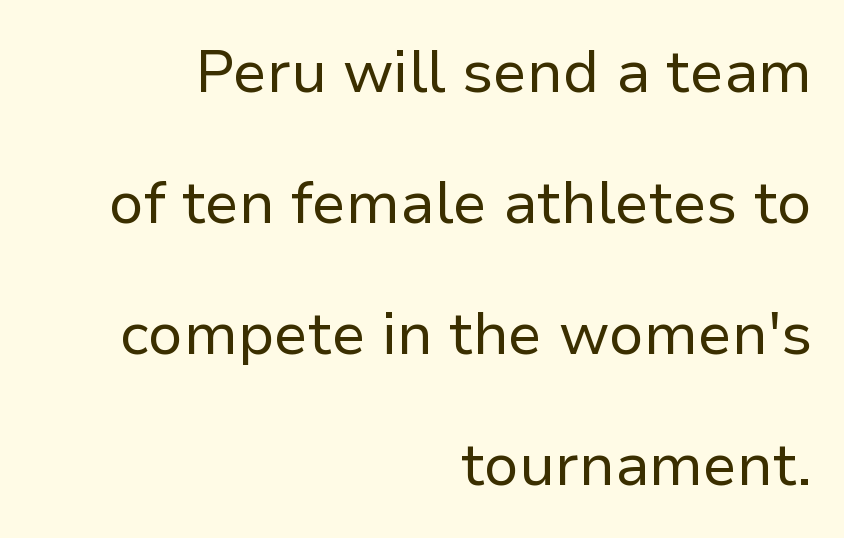
The image shows 59 px regular-weight sans-serif type, upright; set right-aligned, loose line spacing (2.22x), normal letter spacing, not underlined; low stroke contrast and a medium x-height.
